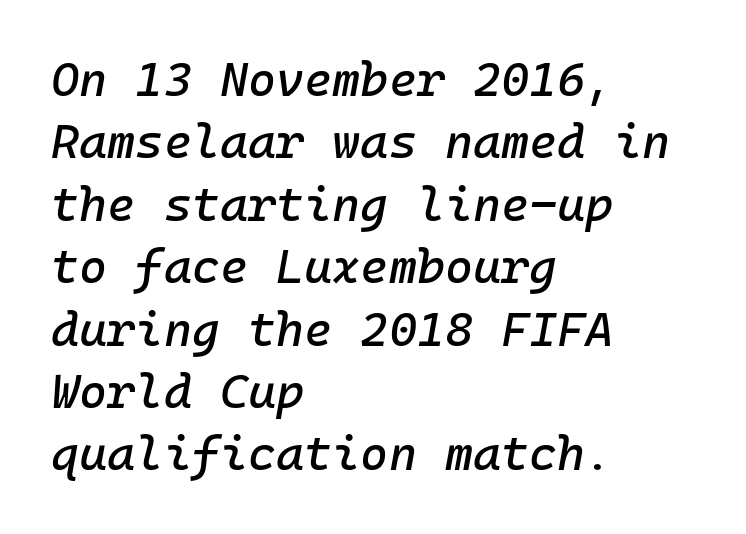
The image shows 48 px text type, italic (leaning right); set left-aligned, normal line spacing (1.3x), normal letter spacing, not underlined; low stroke contrast and a medium x-height.
